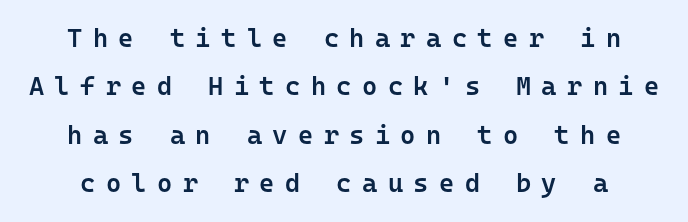
{"italic": "no", "bold": "semi", "underline": "no", "line_spacing_ratio": 1.86, "letter_spacing": "wide", "letter_spacing_em": 0.4, "glyph_px": 26}
